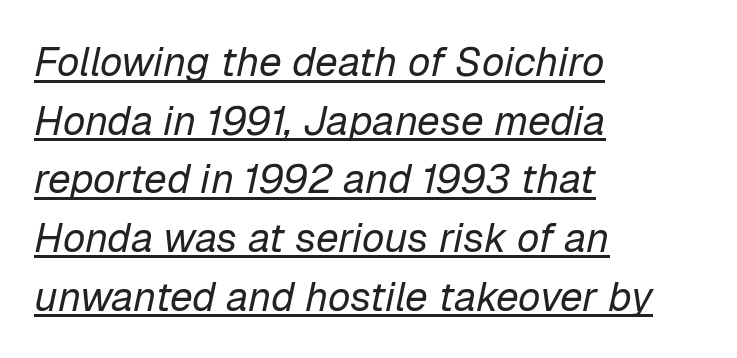
{"italic": "yes", "lean": "right", "slant_degrees": 12, "bold": "no", "weight": "regular", "width": "normal", "stroke_contrast": "low", "x_height": "medium", "monospaced": "no", "underline": "yes", "align": "left", "line_spacing": "normal", "line_spacing_ratio": 1.43, "letter_spacing": "normal", "letter_spacing_em": 0.0, "glyph_px": 41}
